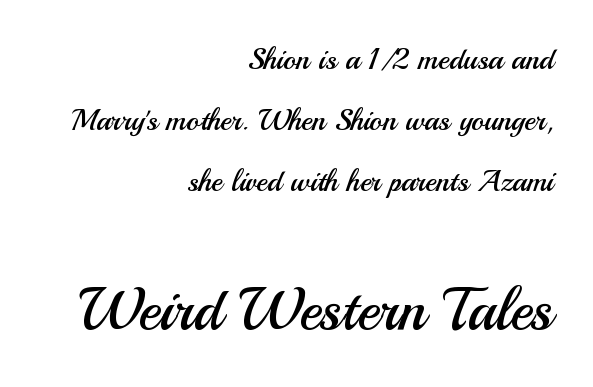
Q: Is the text bold? A: No.
Q: Is the text italic (slanted)? A: Yes.
Q: Is the typeface a serif or a sans-serif typeface? A: Sans-serif.
Q: Is the text underlined? A: No.
Q: How is the paragraph aligned? A: Right-aligned.
Q: Is the spacing between letters normal or unusually wide? A: Normal.
Q: Is the spacing between lines tight, normal or loose? A: Loose.
Q: Which block of text is set in a larger size, the first (top) or the second (bottom)? A: The second (bottom) one.
Q: Width (condensed, normal, or wide)? A: Normal.
Q: Stroke contrast? A: Medium.
Q: x-height? A: Small.
Q: Monospaced? A: No.
